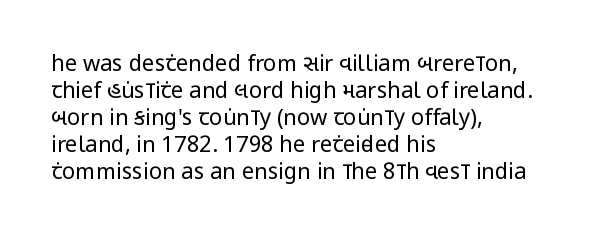
{"italic": "no", "bold": "no", "underline": "no", "align": "left", "line_spacing_ratio": 1.23, "letter_spacing": "normal", "letter_spacing_em": 0.0, "glyph_px": 22}
